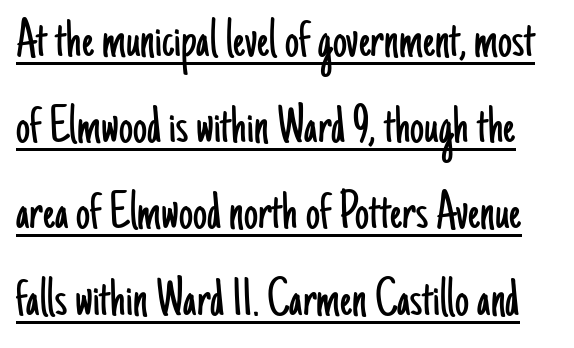
{"serif": "no", "italic": "no", "bold": "no", "weight": "light", "width": "condensed", "stroke_contrast": "low", "x_height": "small", "monospaced": "no", "underline": "yes", "line_spacing": "normal", "line_spacing_ratio": 1.54, "letter_spacing": "normal", "letter_spacing_em": 0.0, "glyph_px": 56}
